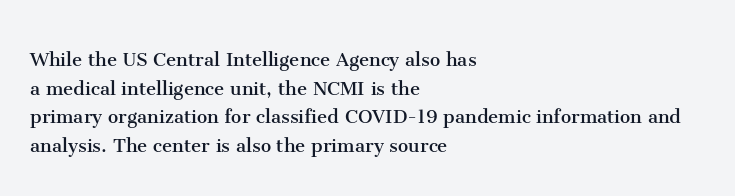
The lines sit at an ordinary, default distance from one another. The text block is weighted toward the left margin, trailing off unevenly rightward. Tracking value appears to be zero — textbook default spacing. Has an underline been added? It has not. Stroke mass is kept to a normal reading level or below.
